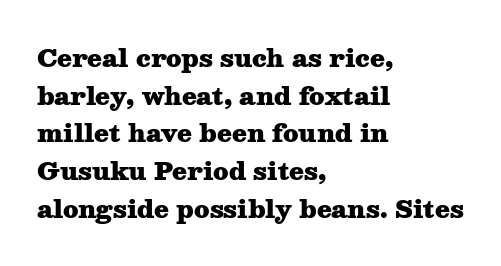
Q: Is the text bold? A: Yes.
Q: Is the text italic (slanted)? A: No, it is upright.
Q: Is the text underlined? A: No.
Q: How is the paragraph aligned? A: Left-aligned.
Q: Is the spacing between letters normal or unusually wide? A: Normal.
Q: Is the spacing between lines tight, normal or loose? A: Normal.
